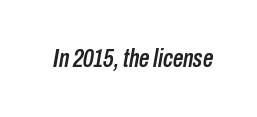
Q: Is the text italic (slanted)? A: Yes, it leans right by about 10 degrees.
Q: Is the text underlined? A: No.
Q: Is the spacing between letters normal or unusually wide? A: Normal.
